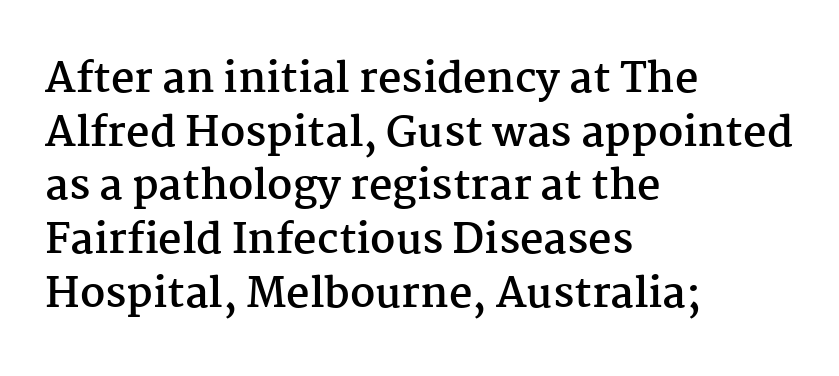
The image shows 41 px semibold serif type, upright; set left-aligned, normal line spacing (1.31x), normal letter spacing, not underlined; medium stroke contrast and a medium x-height.
